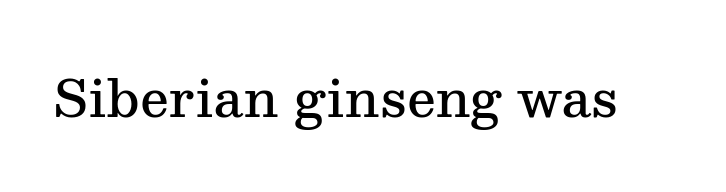
The tracking reads as untouched default to a designer's eye. The face used here is proportionally spaced, like ordinary book or web type. Nope, not italic — everything's standing straight. Nobody drew a line under any word here.
